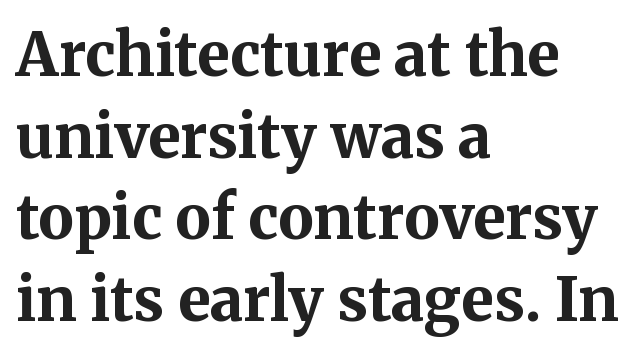
The image shows 60 px bold serif type, upright; set left-aligned, normal line spacing (1.36x), normal letter spacing, not underlined; medium stroke contrast and a medium x-height.
